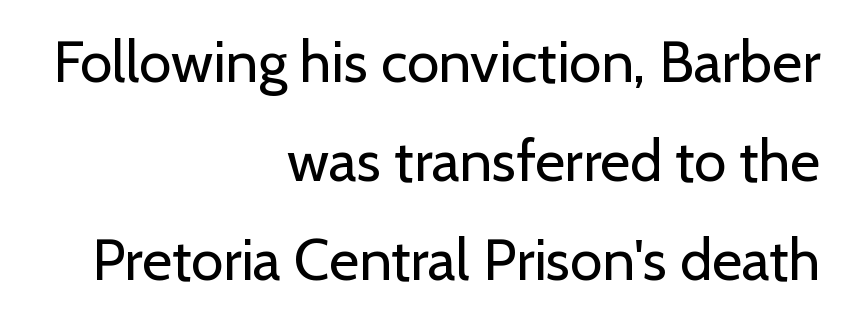
The image shows 58 px regular-weight sans-serif type, upright; set right-aligned, line spacing 1.71x, normal letter spacing, not underlined; low stroke contrast and a medium x-height.
